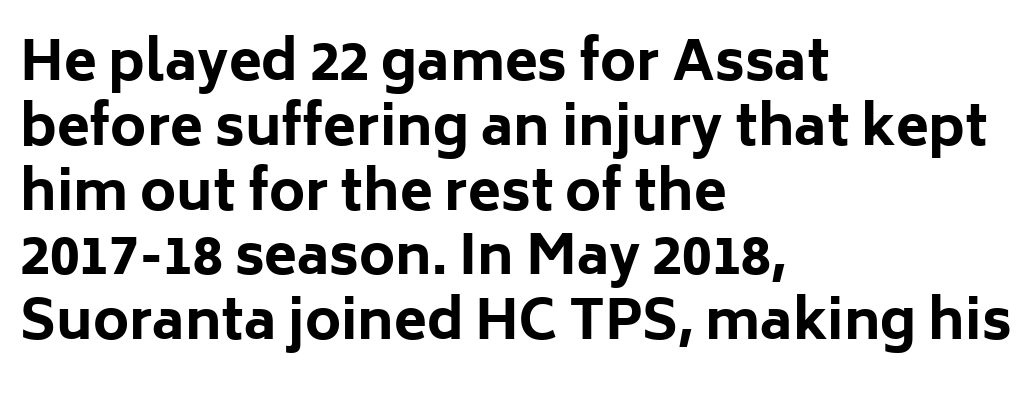
Here the designer chose a conventional face with non-uniform glyph widths. The baseline area is clear. Tracking here is standard; glyphs follow each other at the usual distance. These lines are set flush left with a ragged right edge. The type sits square on the baseline with zero lean. The characters look thick and weighty, a clear bold.
